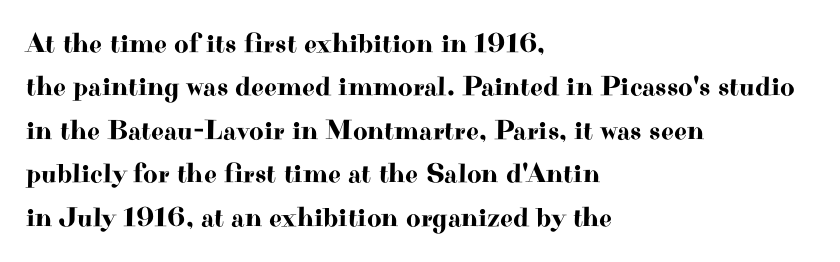
Q: Is the text italic (slanted)? A: No, it is upright.
Q: Is the typeface a serif or a sans-serif typeface? A: Serif.
Q: Is the text underlined? A: No.
Q: How is the paragraph aligned? A: Left-aligned.
Q: Is the spacing between letters normal or unusually wide? A: Normal.
Q: Is the spacing between lines tight, normal or loose? A: Normal.
Q: Width (condensed, normal, or wide)? A: Wide.
Q: Stroke contrast? A: High.
Q: x-height? A: Small.
Q: Monospaced? A: No.
